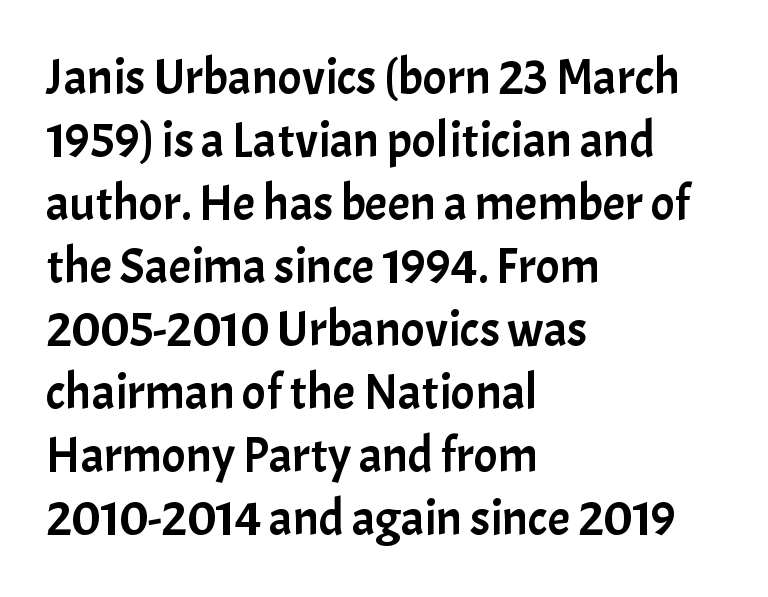
What stands out about the letter spacing? Nothing — it is the standard amount. Words float on clear page, feet unadorned. Think of a printed novel: that variable character pitch is what you see here. What's the leading like? Ordinary, nothing unusual.
